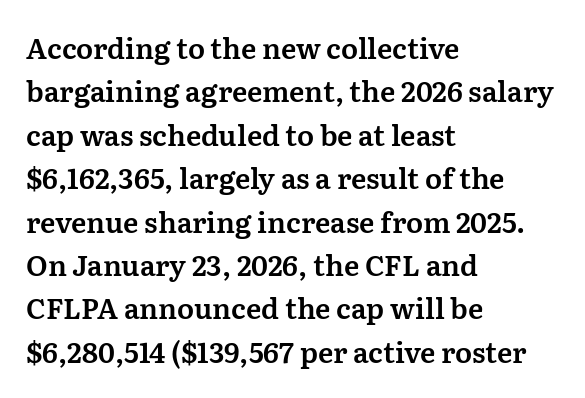
The image shows 28 px serif type, upright; set left-aligned, normal line spacing (1.55x), normal letter spacing, not underlined; medium stroke contrast and a medium x-height.
